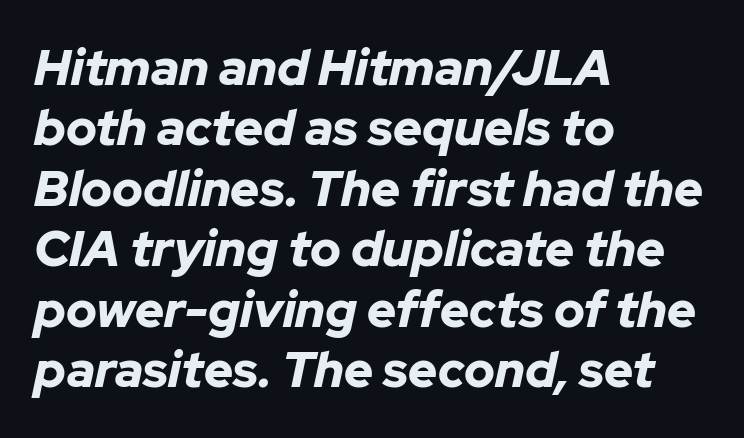
{"italic": "yes", "lean": "right", "slant_degrees": 12, "bold": "yes", "weight": "bold", "width": "normal", "stroke_contrast": "low", "x_height": "medium", "monospaced": "no", "underline": "no", "align": "left", "line_spacing_ratio": 1.21, "letter_spacing": "normal", "letter_spacing_em": 0.0, "glyph_px": 50}
